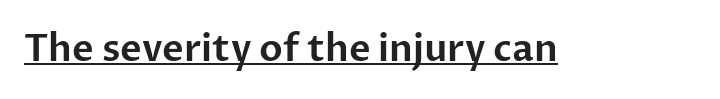
The image shows 37 px sans-serif type, upright; set normal letter spacing, underlined; low stroke contrast and a medium x-height.
